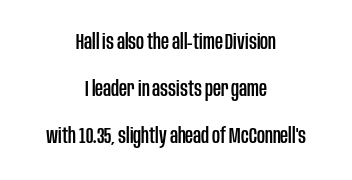
Observe the ordinary spacing: letters are neighbours, not strangers. The passage is arranged like a title page — every line centered. The lettering holds an erect, upright posture throughout. A clean baseline with only descenders dipping below it.
